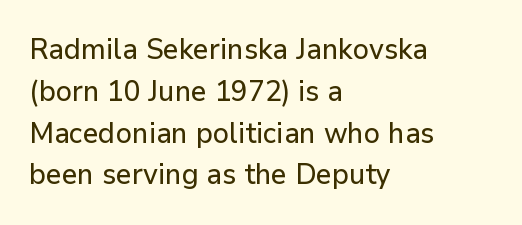
{"serif": "no", "italic": "no", "width": "normal", "stroke_contrast": "low", "x_height": "medium", "monospaced": "no", "underline": "no", "align": "left", "line_spacing": "normal", "line_spacing_ratio": 1.44, "letter_spacing": "normal", "letter_spacing_em": 0.0, "glyph_px": 29}
